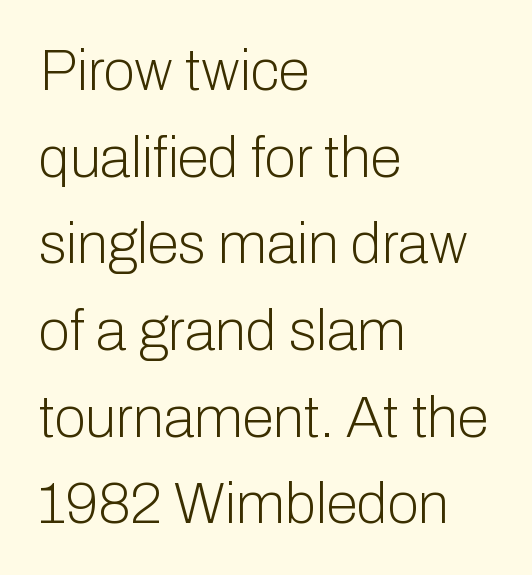
The image shows 57 px light sans-serif type, upright; set left-aligned, normal line spacing (1.52x), normal letter spacing, not underlined; low stroke contrast and a medium x-height.
